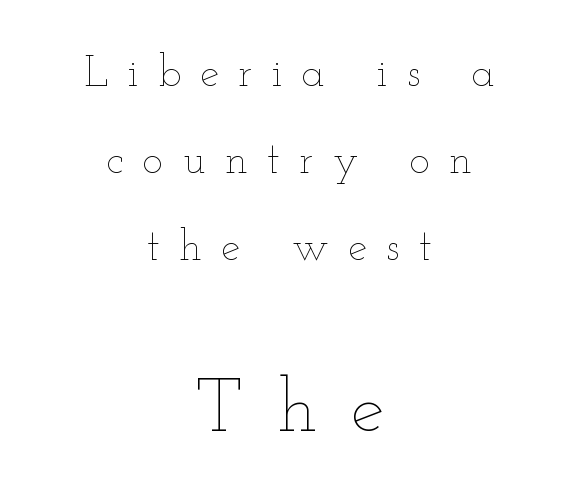
The image shows 76 px thin, wide type, upright; set centered, loose line spacing (2.02x), unusually wide letter spacing (+0.45 em), not underlined; the second (bottom) block is 1.77x larger; low stroke contrast and a small x-height.
